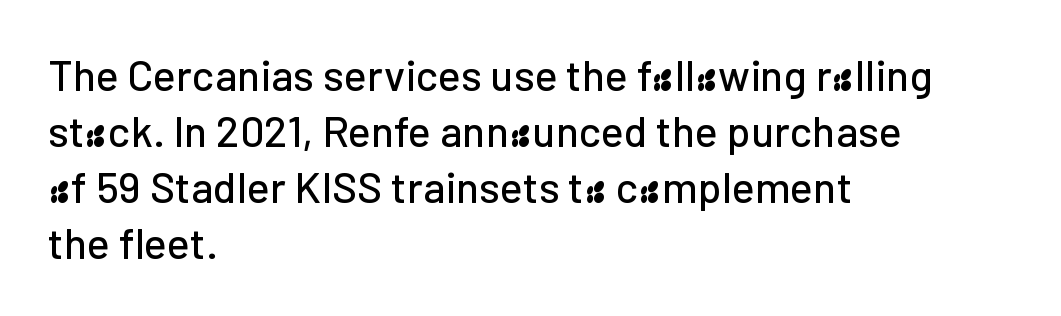
{"serif": "no", "italic": "no", "width": "normal", "stroke_contrast": "low", "x_height": "medium", "monospaced": "no", "underline": "no", "align": "left", "line_spacing": "normal", "line_spacing_ratio": 1.3, "letter_spacing": "normal", "letter_spacing_em": 0.0, "glyph_px": 43}
